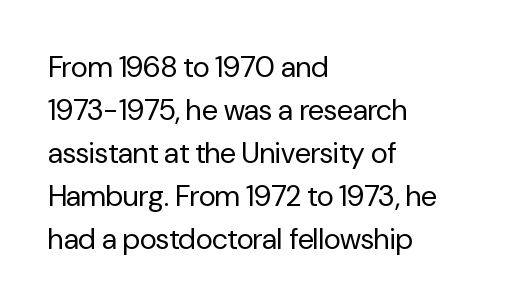
The lines are quadded left. Spacing verdict: proportional, widths tailored to each character. Rows of type keep a routine distance in the vertical direction. Font category for this specimen: sans-serif. The axis of the letterforms is exactly vertical.
